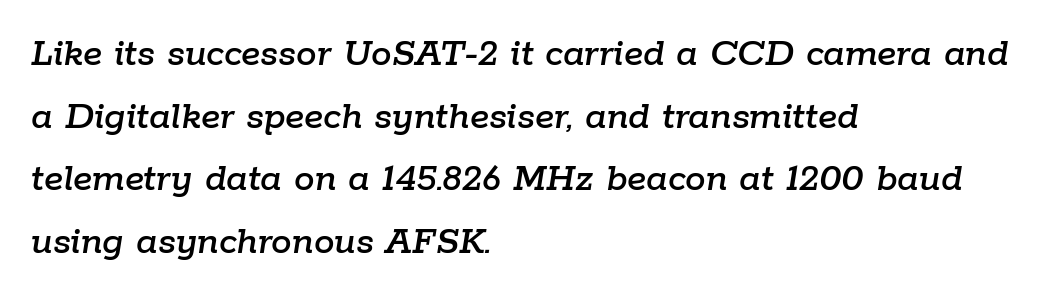
The words here are not underlined. You could not count columns in this text — the font is proportionally spaced. A classic flush-left, rag-right setting is used for this passage. If you drew a line through each stem, it would be angled. Rows of type keep a routine distance in the vertical direction.
